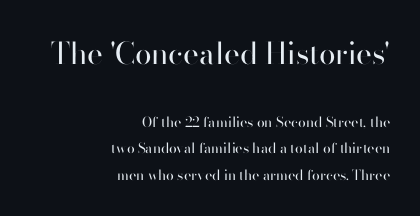
This rendering uses right alignment, leaving the left contour irregular. Unlike italic type, these characters show no tilt at all. The designer gave the opening block more size than the closing block. I'd call this a sans setting — the letters go barefoot.
